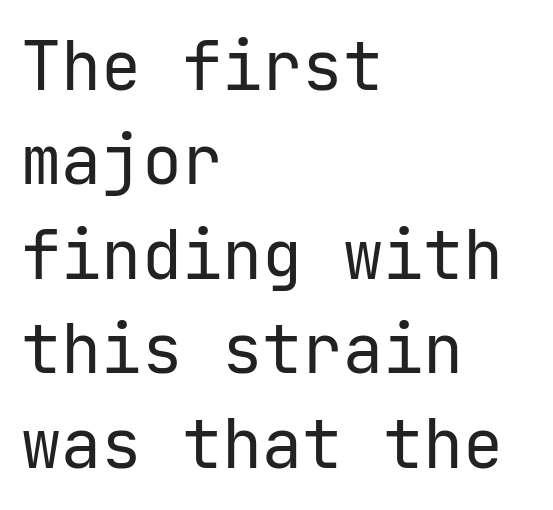
Is the letter spacing exaggerated? No — it looks like the ordinary default. Left-aligned paragraph, ragged on the right. Unbolded letterforms with no extra heft. The vertical gap from one line to the next is medium. Look at the bottom of the vertical strokes: they stop flat, with no serifs.
